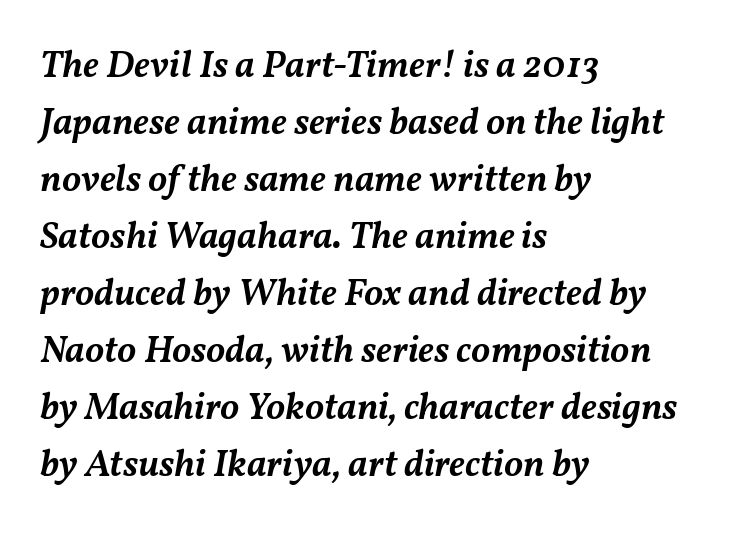
{"italic": "yes", "lean": "right", "slant_degrees": 11, "bold": "semi", "weight": "semibold", "width": "normal", "stroke_contrast": "medium", "x_height": "medium", "monospaced": "no", "underline": "no", "align": "left", "line_spacing": "normal", "line_spacing_ratio": 1.5, "letter_spacing": "normal", "letter_spacing_em": 0.0, "glyph_px": 38}
